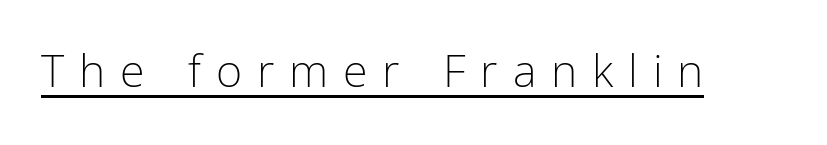
Character widths vary here, with narrow letters taking less room than wide ones. Observe the absence of serifs on each vertical stroke in this sample. No chunkiness to these letters — they're not bold. This is the regular roman posture of the typeface.
